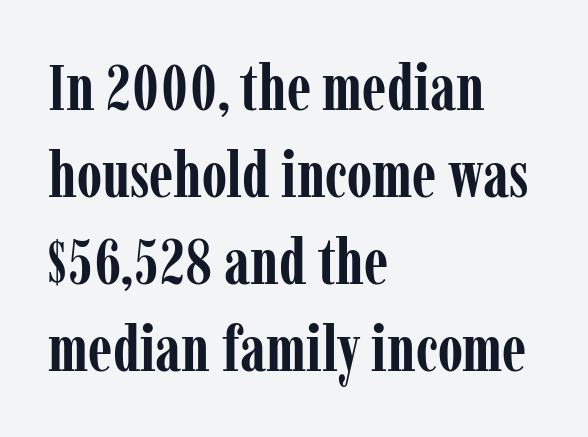
{"serif": "yes", "italic": "no", "bold": "yes", "weight": "semibold", "width": "condensed", "stroke_contrast": "low", "x_height": "medium", "monospaced": "no", "underline": "no", "align": "left", "line_spacing": "normal", "line_spacing_ratio": 1.34, "letter_spacing": "normal", "letter_spacing_em": 0.0, "glyph_px": 65}
